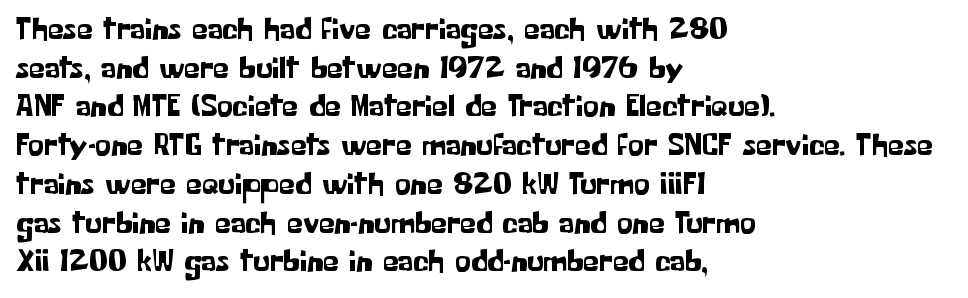
Caption: multi-line text, flush left, ragged right. These lines are rendered in a variable-pitch font. Examine the stroke ends and you'll find no serifs. A clean baseline with only descenders dipping below it. The horizontal fit of the characters is conventional and even.
